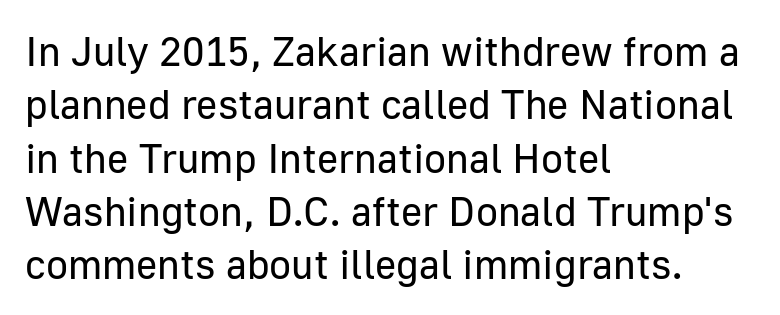
Q: Is the text bold? A: No.
Q: Is the text italic (slanted)? A: No, it is upright.
Q: Is the typeface a serif or a sans-serif typeface? A: Sans-serif.
Q: Is the text underlined? A: No.
Q: How is the paragraph aligned? A: Left-aligned.
Q: Is the spacing between letters normal or unusually wide? A: Normal.
Q: Is the spacing between lines tight, normal or loose? A: Normal.
Q: Width (condensed, normal, or wide)? A: Normal.
Q: Stroke contrast? A: Low.
Q: x-height? A: Medium.
Q: Monospaced? A: No.
